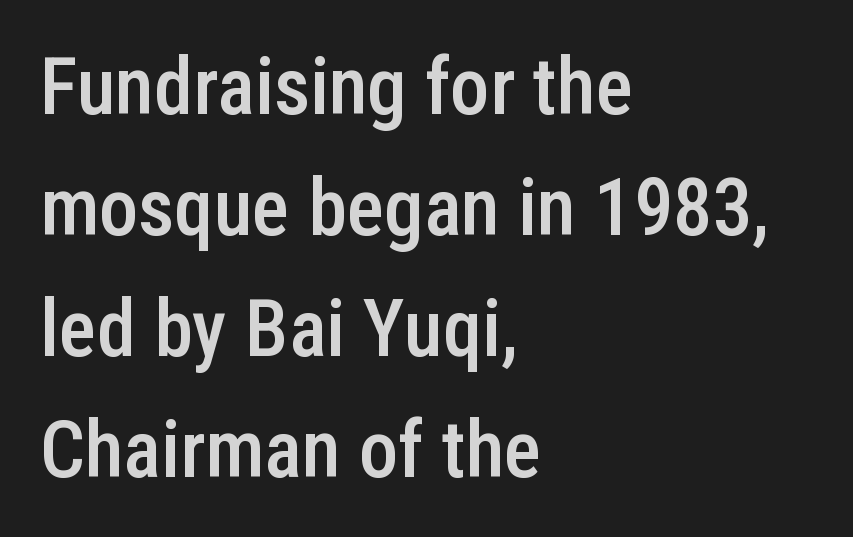
{"serif": "no", "italic": "no", "bold": "semi", "weight": "semibold", "width": "condensed", "stroke_contrast": "low", "x_height": "medium", "monospaced": "no", "underline": "no", "align": "left", "line_spacing": "normal", "line_spacing_ratio": 1.53, "letter_spacing": "normal", "letter_spacing_em": 0.0, "glyph_px": 79}
